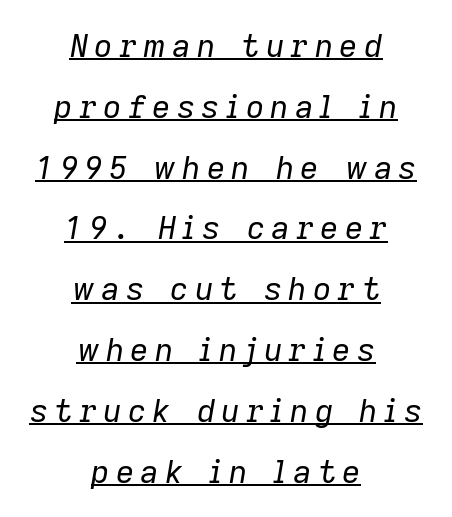
The space between consecutive lines is lavish. The specimen reads as italic at a glance. What decoration does the sample have? An underline. Every row of glyphs is offset so its center matches the block's center. Is this a heavy cut? Hardly; it is regular or lighter.
